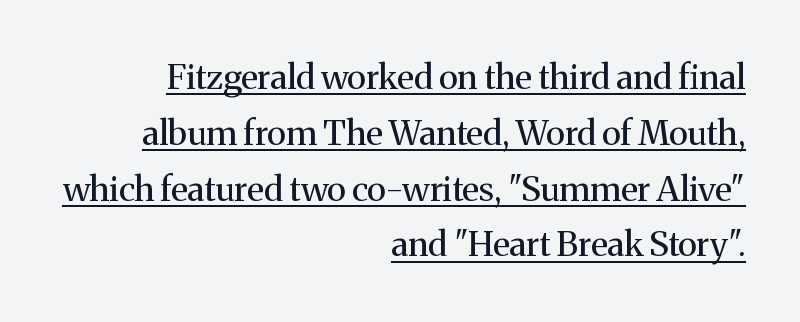
{"serif": "yes", "italic": "no", "bold": "no", "weight": "regular", "width": "normal", "stroke_contrast": "medium", "x_height": "medium", "monospaced": "no", "underline": "yes", "align": "right", "line_spacing": "normal", "line_spacing_ratio": 1.64, "letter_spacing": "normal", "letter_spacing_em": 0.0, "glyph_px": 34}
